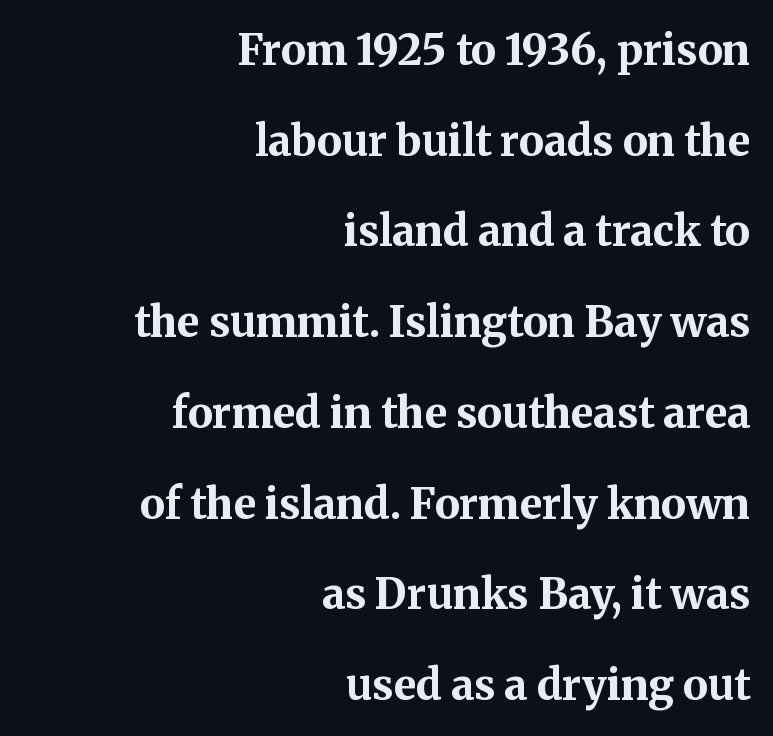
Q: Is the text bold? A: Yes.
Q: Is the text italic (slanted)? A: No, it is upright.
Q: Is the typeface a serif or a sans-serif typeface? A: Serif.
Q: Is the text underlined? A: No.
Q: How is the paragraph aligned? A: Right-aligned.
Q: Is the spacing between letters normal or unusually wide? A: Normal.
Q: Is the spacing between lines tight, normal or loose? A: Loose.
Q: Width (condensed, normal, or wide)? A: Normal.
Q: Stroke contrast? A: Medium.
Q: x-height? A: Medium.
Q: Monospaced? A: No.
